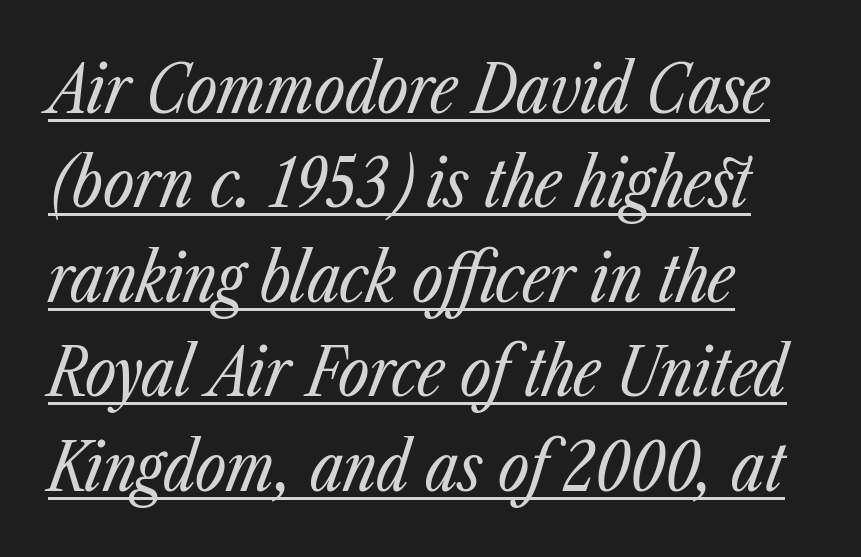
{"italic": "yes", "lean": "right", "slant_degrees": 23, "bold": "no", "weight": "regular", "width": "condensed", "stroke_contrast": "low", "x_height": "medium", "monospaced": "no", "underline": "yes", "align": "left", "line_spacing": "normal", "line_spacing_ratio": 1.41, "letter_spacing": "normal", "letter_spacing_em": 0.0, "glyph_px": 67}
